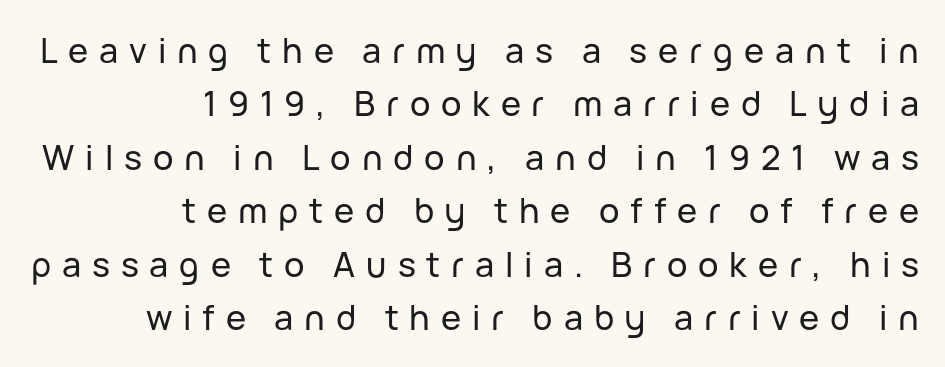
Q: Is the text italic (slanted)? A: No, it is upright.
Q: Is the typeface a serif or a sans-serif typeface? A: Sans-serif.
Q: Is the text underlined? A: No.
Q: How is the paragraph aligned? A: Right-aligned.
Q: Is the spacing between letters normal or unusually wide? A: Unusually wide.
Q: Is the spacing between lines tight, normal or loose? A: Normal.
Q: Width (condensed, normal, or wide)? A: Normal.
Q: Stroke contrast? A: Low.
Q: x-height? A: Medium.
Q: Monospaced? A: No.
